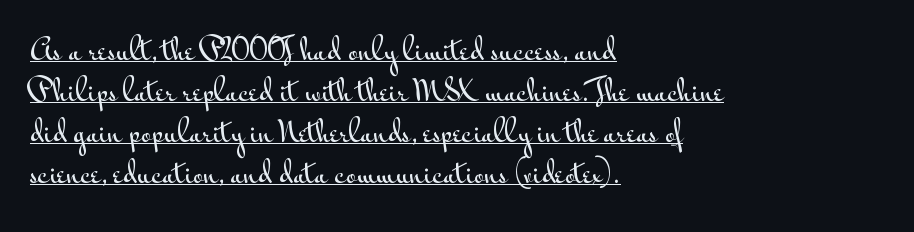
{"serif": "no", "width": "wide", "stroke_contrast": "medium", "x_height": "small", "monospaced": "no", "underline": "yes", "align": "left", "line_spacing": "normal", "line_spacing_ratio": 1.47, "letter_spacing": "normal", "letter_spacing_em": 0.0, "glyph_px": 28}
